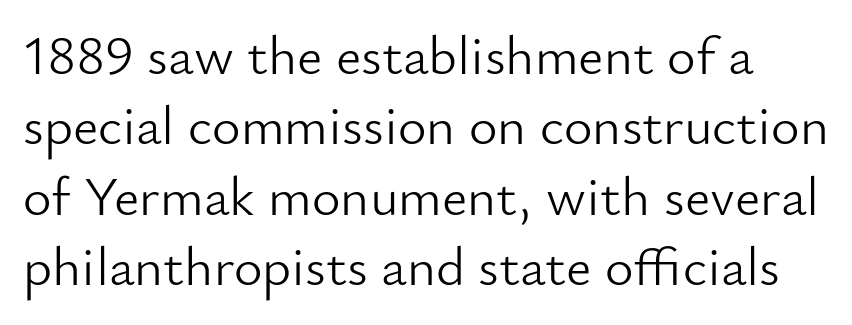
{"serif": "no", "italic": "no", "bold": "no", "weight": "light", "width": "normal", "stroke_contrast": "low", "x_height": "small", "monospaced": "no", "underline": "no", "line_spacing": "normal", "line_spacing_ratio": 1.28, "letter_spacing": "normal", "letter_spacing_em": 0.0, "glyph_px": 55}
